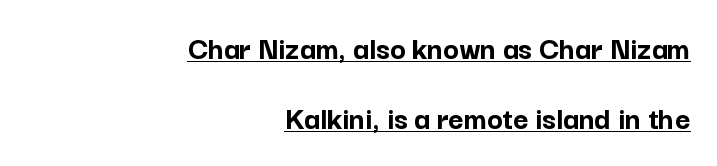
The image shows 33 px semibold sans-serif type, upright; set right-aligned, loose line spacing (2.12x), normal letter spacing, underlined; low stroke contrast and a medium x-height.
